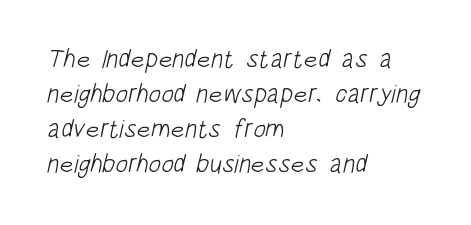
{"bold": "no", "underline": "no", "align": "left", "line_spacing": "normal", "line_spacing_ratio": 1.35, "letter_spacing": "normal", "letter_spacing_em": 0.0, "glyph_px": 26}
